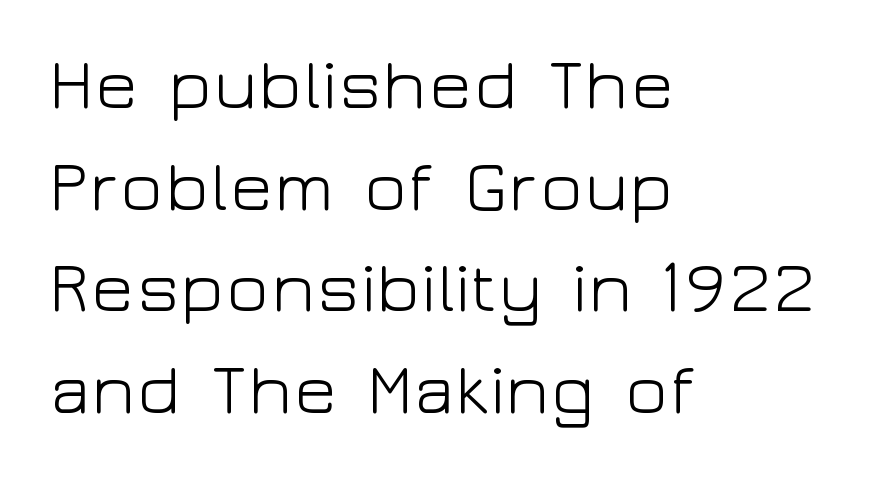
The image shows 72 px light, wide sans-serif type, upright; set left-aligned, normal line spacing (1.41x), normal letter spacing, not underlined; low stroke contrast and a medium x-height.
